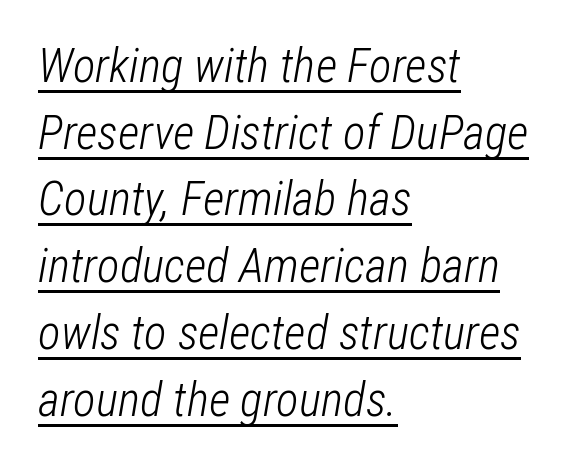
{"italic": "yes", "lean": "right", "slant_degrees": 12, "bold": "no", "weight": "light", "width": "condensed", "stroke_contrast": "low", "x_height": "medium", "monospaced": "no", "underline": "yes", "align": "left", "line_spacing": "normal", "line_spacing_ratio": 1.42, "letter_spacing": "normal", "letter_spacing_em": 0.0, "glyph_px": 47}
